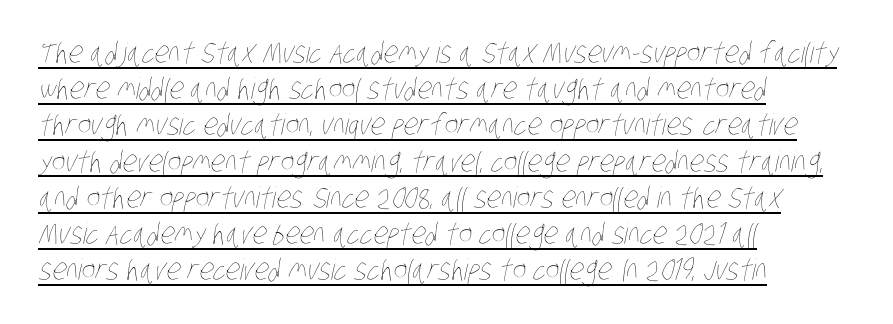
Q: Is the text bold? A: No.
Q: Is the text underlined? A: Yes.
Q: How is the paragraph aligned? A: Left-aligned.
Q: Is the spacing between letters normal or unusually wide? A: Normal.
Q: Is the spacing between lines tight, normal or loose? A: Normal.
Q: Width (condensed, normal, or wide)? A: Condensed.
Q: Stroke contrast? A: Low.
Q: x-height? A: Large.
Q: Monospaced? A: No.
